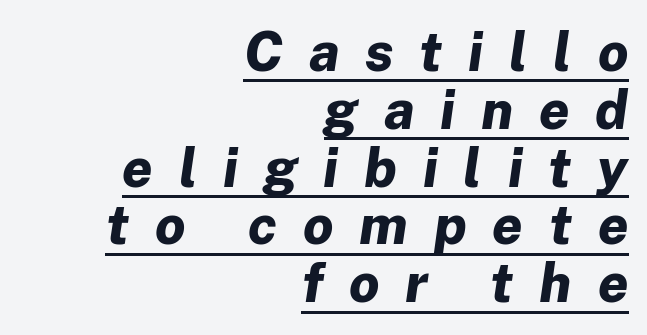
The image shows 54 px bold type, italic (leaning right); set right-aligned, tight line spacing (1.07x), unusually wide letter spacing (+0.48 em), underlined; low stroke contrast and a medium x-height.
